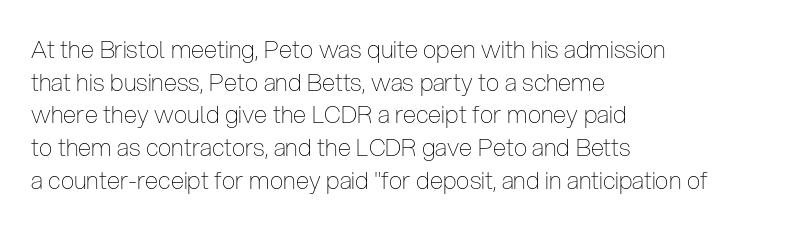
{"italic": "no", "bold": "no", "underline": "no", "align": "left", "line_spacing": "normal", "line_spacing_ratio": 1.36, "letter_spacing": "normal", "letter_spacing_em": 0.0, "glyph_px": 24}
